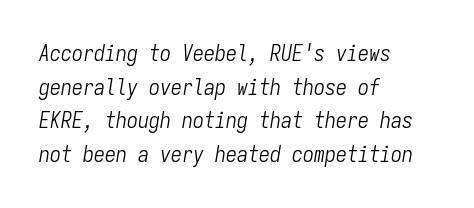
{"italic": "yes", "lean": "right", "slant_degrees": 9, "bold": "no", "underline": "no", "align": "left", "line_spacing": "normal", "line_spacing_ratio": 1.53, "letter_spacing": "normal", "letter_spacing_em": 0.0, "glyph_px": 22}
